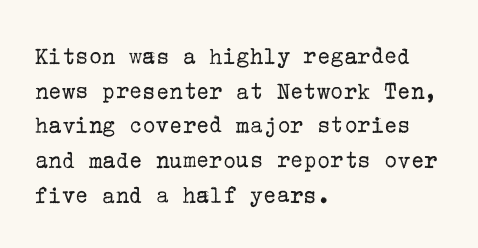
Q: Is the text bold? A: No.
Q: Is the text italic (slanted)? A: No, it is upright.
Q: Is the text underlined? A: No.
Q: How is the paragraph aligned? A: Left-aligned.
Q: Is the spacing between letters normal or unusually wide? A: Normal.
Q: Is the spacing between lines tight, normal or loose? A: Normal.
